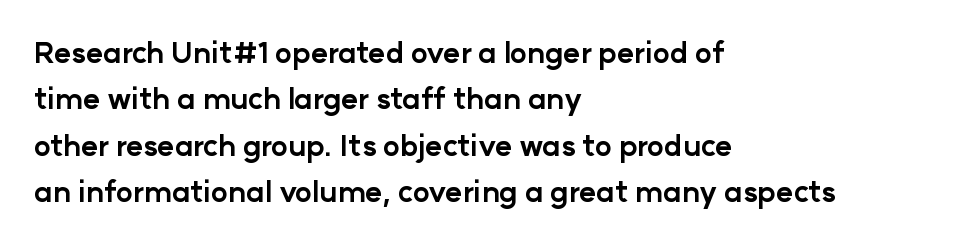
{"serif": "no", "italic": "no", "bold": "yes", "weight": "bold", "width": "normal", "stroke_contrast": "low", "x_height": "medium", "monospaced": "no", "underline": "no", "align": "left", "line_spacing": "normal", "line_spacing_ratio": 1.6, "letter_spacing": "normal", "letter_spacing_em": 0.0, "glyph_px": 29}
